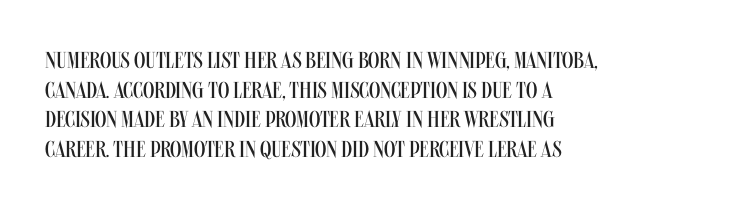
The image shows 23 px text type, upright; set left-aligned, normal line spacing (1.29x), normal letter spacing, not underlined.
